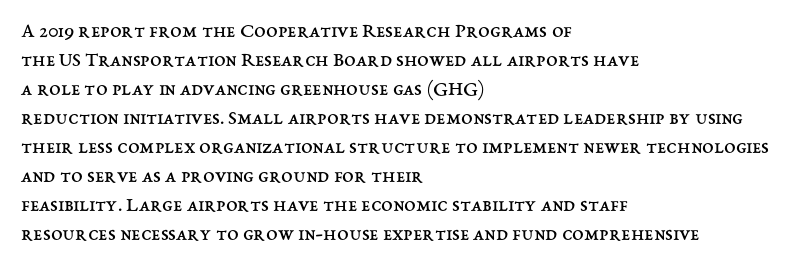
Letters rest on an invisible, unmarked baseline. Heaviness? Minimal to ordinary, like unemphasized prose. The rendering anchors every line to the left-hand side. The line-height multiplier appears to be the usual default.
